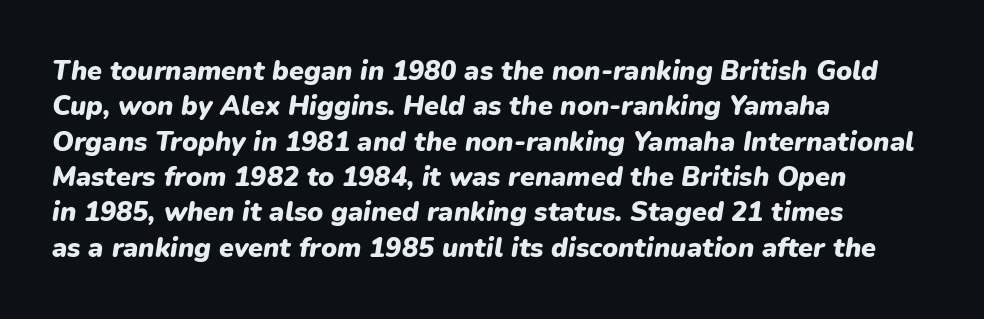
Each word holds together tightly as a unit, with standard inter-letter gaps. Evenly set lines give the paragraph a standard silhouette. Words float on clear page, feet unadorned. A full-strength bold gives these letters their thick strokes.
